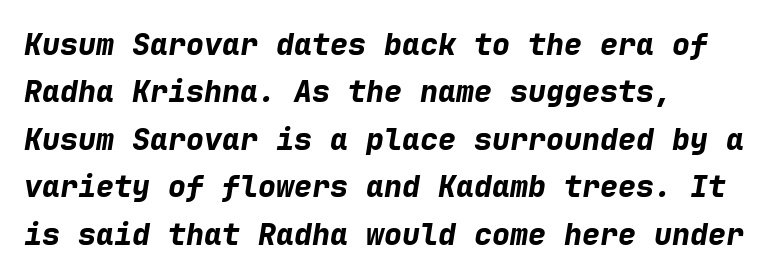
You could count columns in this text — the font is strictly monospaced. Rendered with sloped, italic letterforms. The rag falls on the right side of this text block. Descenders hang freely into open space. Does the weight exceed regular? Yes, all the way to bold. Is there much room between lines? A standard amount, neither cramped nor airy.
